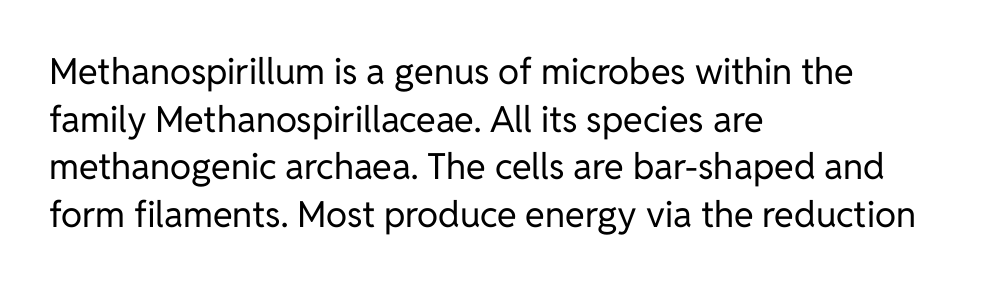
The image shows 36 px regular-weight sans-serif type, upright; set left-aligned, normal line spacing (1.32x), normal letter spacing, not underlined; low stroke contrast and a medium x-height.
